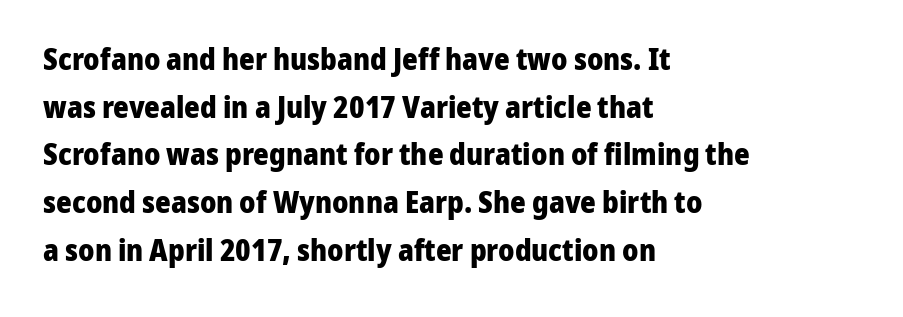
The image shows 30 px heavy sans-serif type, upright; set left-aligned, normal line spacing (1.59x), normal letter spacing, not underlined; low stroke contrast and a medium x-height.
